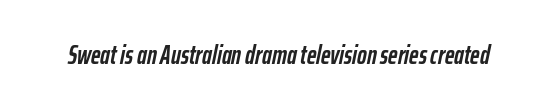
{"italic": "yes", "lean": "right", "slant_degrees": 12, "bold": "yes", "underline": "no", "letter_spacing": "normal", "letter_spacing_em": 0.0, "glyph_px": 26}
